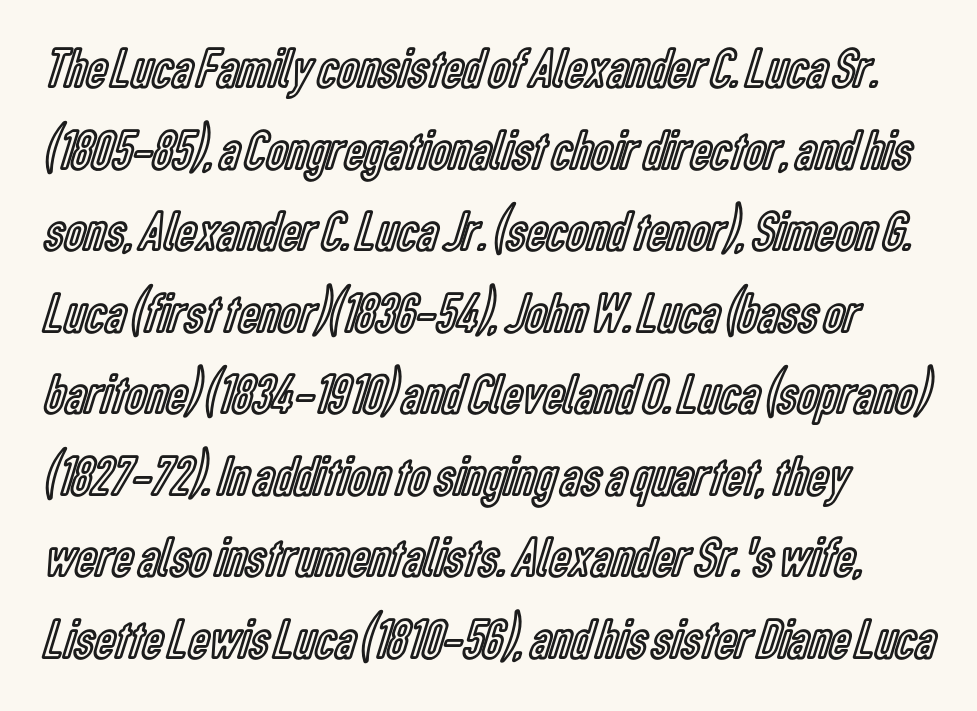
Q: Is the text italic (slanted)? A: Yes.
Q: Is the text underlined? A: No.
Q: How is the paragraph aligned? A: Left-aligned.
Q: Is the spacing between letters normal or unusually wide? A: Normal.
Q: Is the spacing between lines tight, normal or loose? A: Normal.
Q: Width (condensed, normal, or wide)? A: Condensed.
Q: x-height? A: Medium.
Q: Monospaced? A: No.
